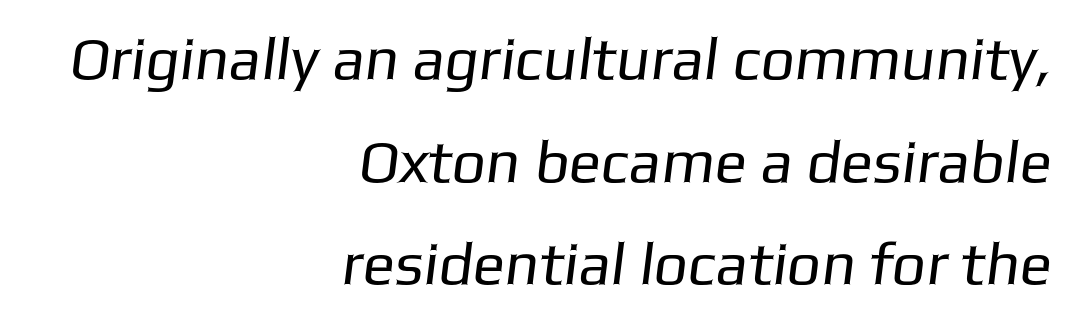
Q: Is the text bold? A: No.
Q: Is the typeface a serif or a sans-serif typeface? A: Sans-serif.
Q: Is the text underlined? A: No.
Q: How is the paragraph aligned? A: Right-aligned.
Q: Is the spacing between letters normal or unusually wide? A: Normal.
Q: Width (condensed, normal, or wide)? A: Normal.
Q: Stroke contrast? A: Low.
Q: x-height? A: Medium.
Q: Monospaced? A: No.
